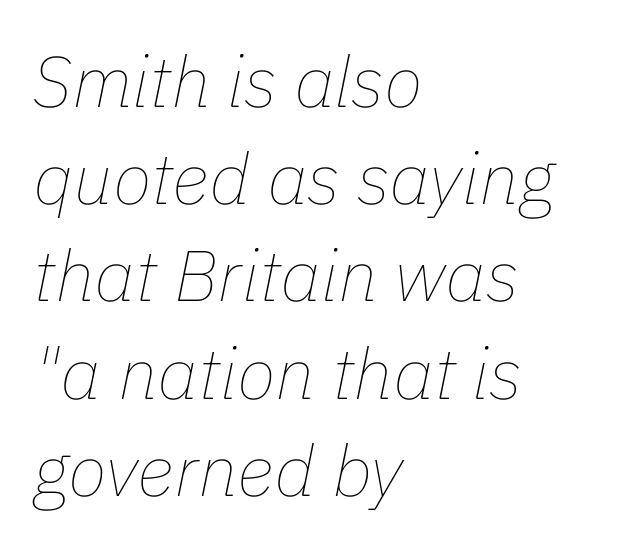
{"italic": "yes", "lean": "right", "slant_degrees": 11, "bold": "no", "weight": "thin", "width": "normal", "stroke_contrast": "low", "x_height": "medium", "monospaced": "no", "underline": "no", "align": "left", "line_spacing": "normal", "line_spacing_ratio": 1.35, "letter_spacing": "normal", "letter_spacing_em": 0.0, "glyph_px": 72}
